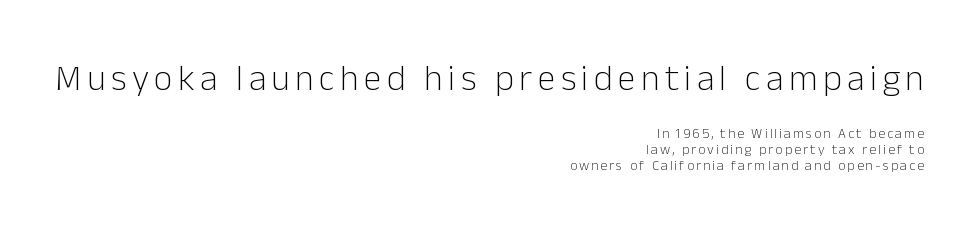
Q: Is the text bold? A: No.
Q: Is the text italic (slanted)? A: No, it is upright.
Q: Is the typeface a serif or a sans-serif typeface? A: Sans-serif.
Q: Is the text underlined? A: No.
Q: How is the paragraph aligned? A: Right-aligned.
Q: Is the spacing between lines tight, normal or loose? A: Tight.
Q: Which block of text is set in a larger size, the first (top) or the second (bottom)? A: The first (top) one.
Q: Width (condensed, normal, or wide)? A: Normal.
Q: Stroke contrast? A: Low.
Q: x-height? A: Medium.
Q: Monospaced? A: No.
